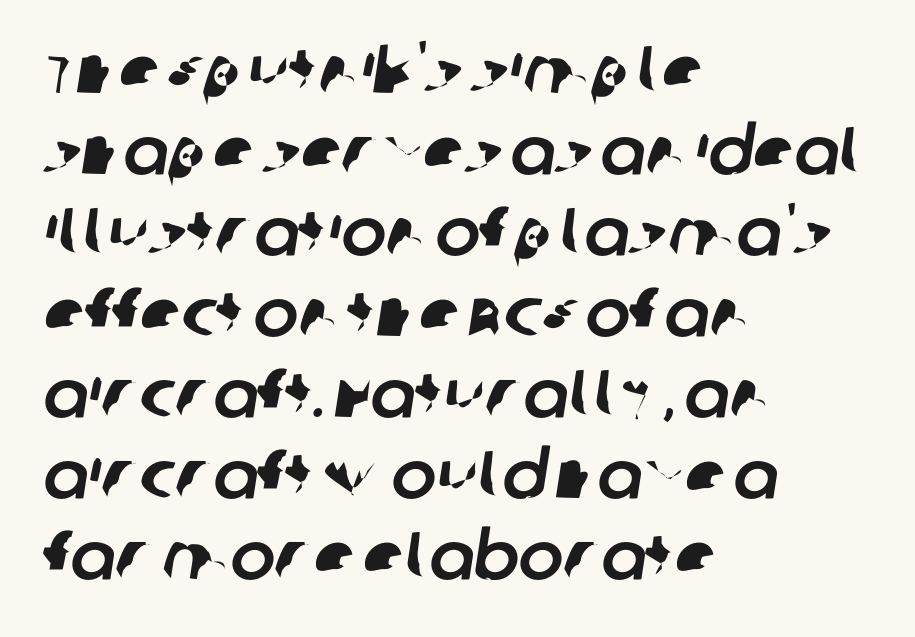
The image shows 67 px sans-serif type; set left-aligned, line spacing 1.21x, normal letter spacing, not underlined; low stroke contrast and a large x-height.
